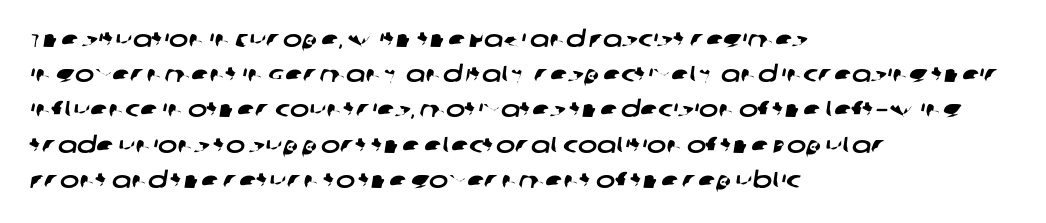
{"underline": "no", "align": "left", "line_spacing": "normal", "line_spacing_ratio": 1.53, "letter_spacing": "normal", "letter_spacing_em": 0.0, "glyph_px": 23}
